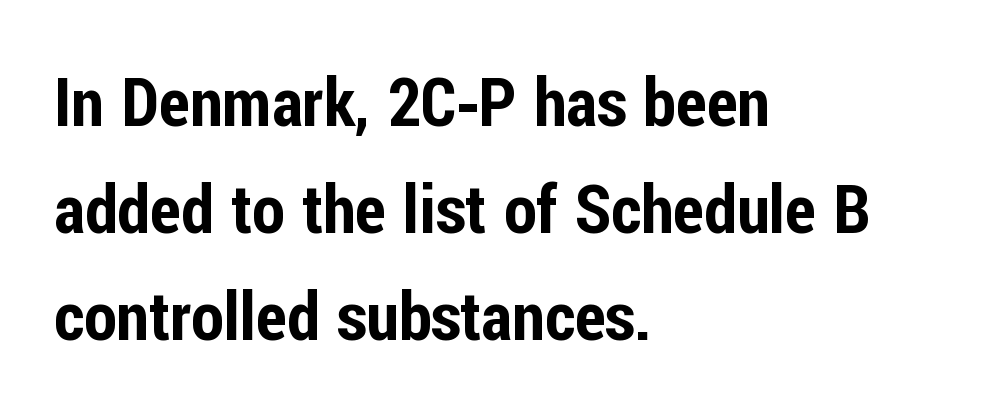
A student would call this left alignment; a typographer would say flush left, rag right. Check under the words: just untouched page. Varying glyph widths throughout — classic text-font behaviour. Whoever set this chose a conventional vertical rhythm.
